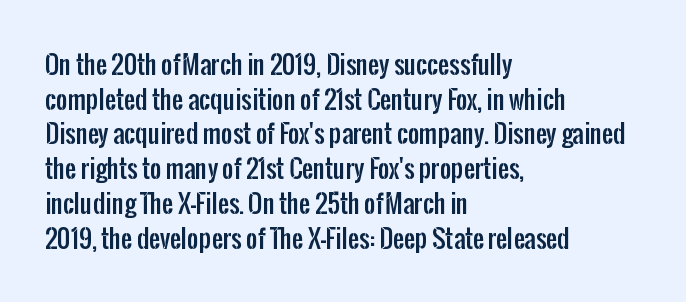
Q: Is the text italic (slanted)? A: No, it is upright.
Q: Is the text underlined? A: No.
Q: How is the paragraph aligned? A: Left-aligned.
Q: Is the spacing between letters normal or unusually wide? A: Normal.
Q: Is the spacing between lines tight, normal or loose? A: Normal.
